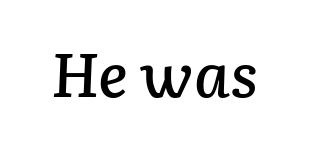
The image shows 61 px text type, italic (leaning right); set normal letter spacing, not underlined; low stroke contrast and a medium x-height.
